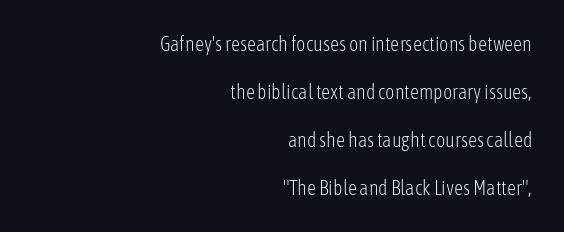
Q: Is the text bold? A: No.
Q: Is the text italic (slanted)? A: No, it is upright.
Q: Is the text underlined? A: No.
Q: How is the paragraph aligned? A: Right-aligned.
Q: Is the spacing between letters normal or unusually wide? A: Normal.
Q: Is the spacing between lines tight, normal or loose? A: Loose.
